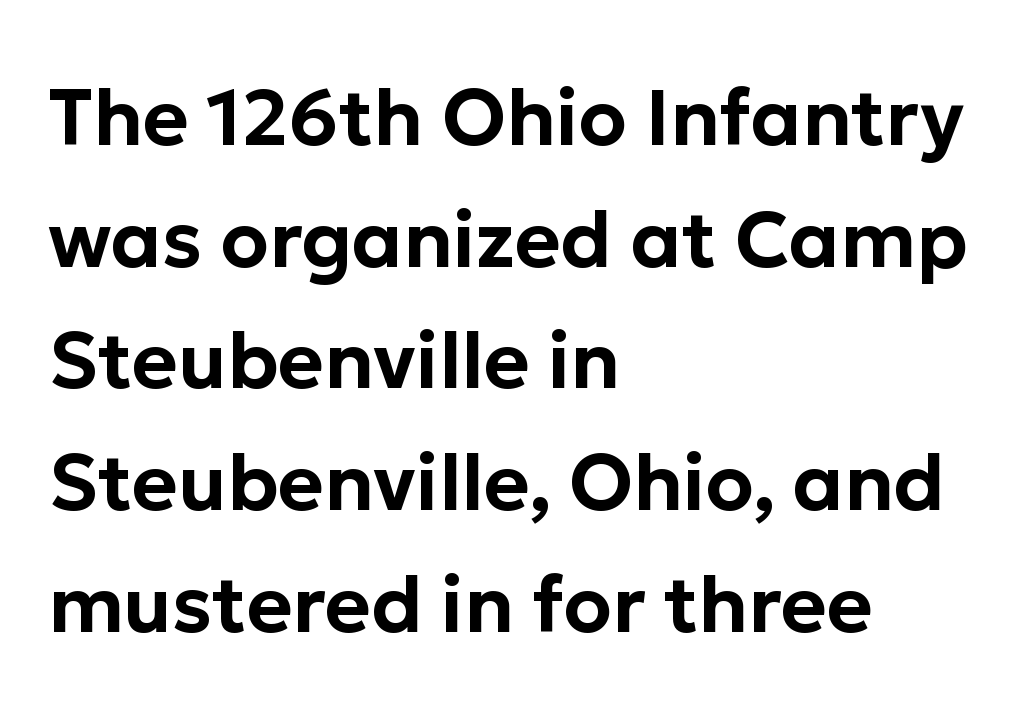
Q: Is the text italic (slanted)? A: No, it is upright.
Q: Is the typeface a serif or a sans-serif typeface? A: Sans-serif.
Q: Is the text underlined? A: No.
Q: How is the paragraph aligned? A: Left-aligned.
Q: Is the spacing between letters normal or unusually wide? A: Normal.
Q: Is the spacing between lines tight, normal or loose? A: Normal.
Q: Width (condensed, normal, or wide)? A: Normal.
Q: Stroke contrast? A: Low.
Q: x-height? A: Medium.
Q: Monospaced? A: No.
